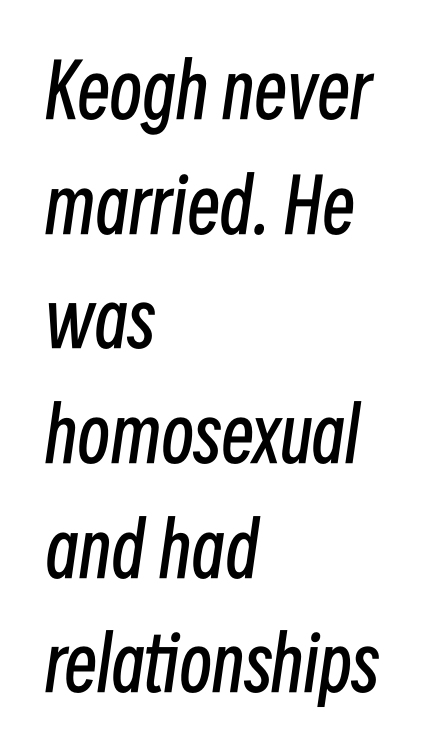
The image shows 74 px regular-weight, condensed type, italic (leaning right); set left-aligned, normal line spacing (1.55x), normal letter spacing, not underlined; low stroke contrast and a medium x-height.
